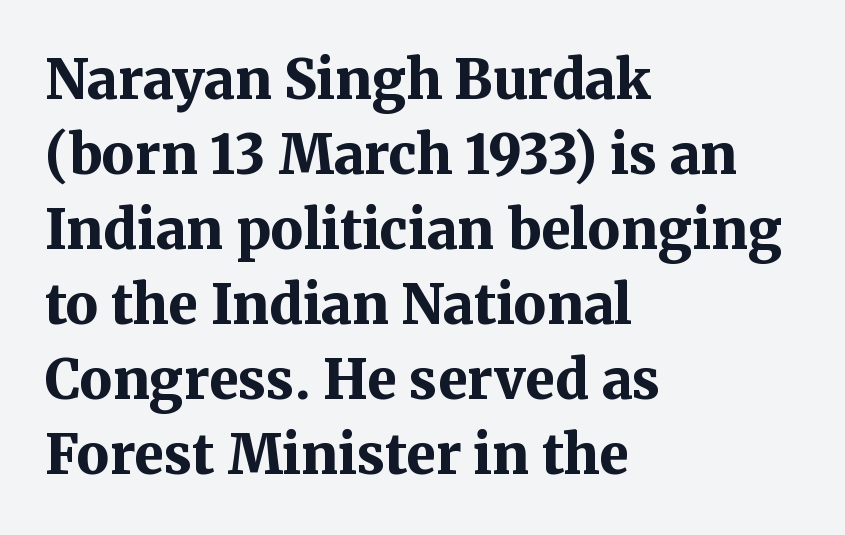
The image shows 54 px bold serif type, upright; set left-aligned, normal line spacing (1.39x), normal letter spacing, not underlined; medium stroke contrast and a medium x-height.
